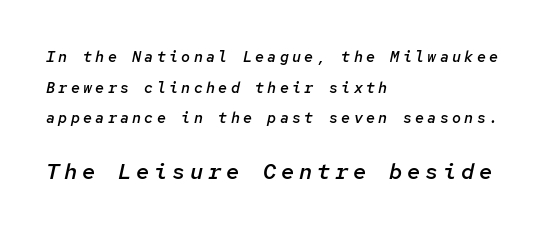
Students, note that the glyphs here are deliberately spaced far apart. As a designer I'd log this as weight 600, semibold. The rendering enlarges the type as you move from the upper chunk to the lower. The glyphs are unaccompanied by any horizontal stroke below them.
